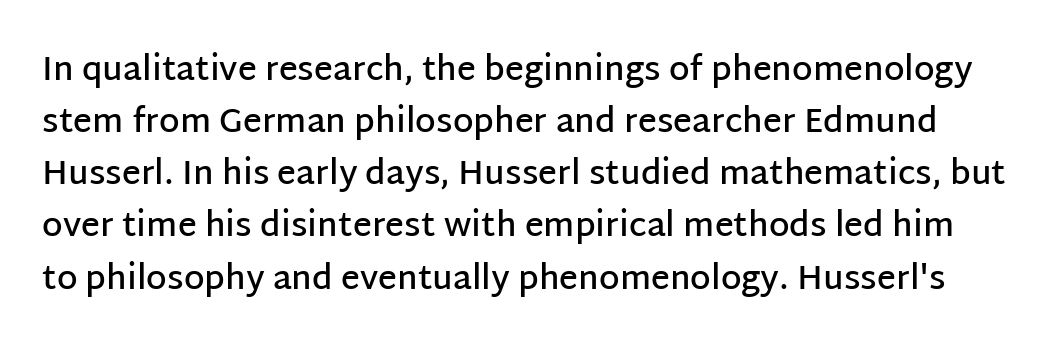
{"serif": "no", "italic": "no", "bold": "semi", "weight": "semibold", "width": "normal", "stroke_contrast": "low", "x_height": "large", "monospaced": "no", "underline": "no", "line_spacing": "normal", "line_spacing_ratio": 1.58, "letter_spacing": "normal", "letter_spacing_em": 0.0, "glyph_px": 33}
